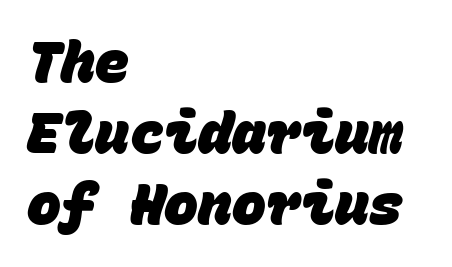
The image shows 57 px heavy sans-serif type, monospaced; set left-aligned, normal line spacing (1.25x), normal letter spacing, not underlined; low stroke contrast and a large x-height.
